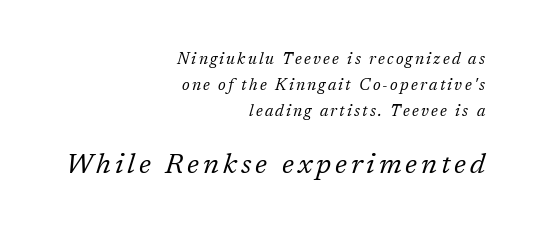
{"serif": "yes", "italic": "yes", "lean": "right", "slant_degrees": 17, "bold": "no", "weight": "regular", "width": "normal", "stroke_contrast": "low", "x_height": "medium", "monospaced": "no", "underline": "no", "align": "right", "line_spacing": "normal", "line_spacing_ratio": 1.62, "larger_block": "second", "size_ratio": 1.75, "glyph_px": 28}
